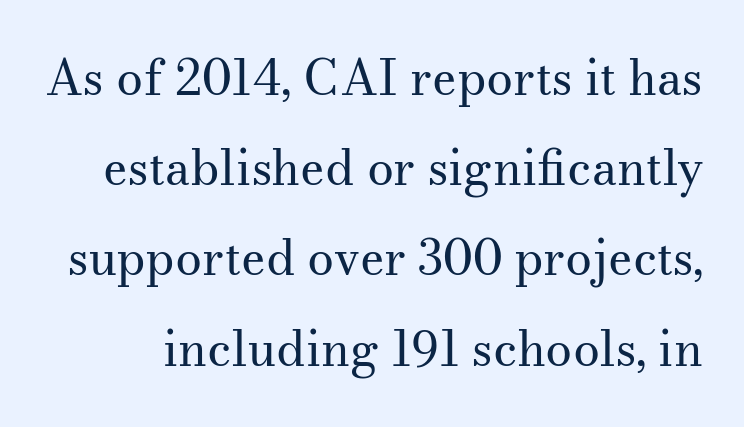
Q: Is the text bold? A: No.
Q: Is the text italic (slanted)? A: No, it is upright.
Q: Is the typeface a serif or a sans-serif typeface? A: Serif.
Q: Is the text underlined? A: No.
Q: Is the spacing between letters normal or unusually wide? A: Normal.
Q: Width (condensed, normal, or wide)? A: Normal.
Q: Stroke contrast? A: Medium.
Q: x-height? A: Small.
Q: Monospaced? A: No.
